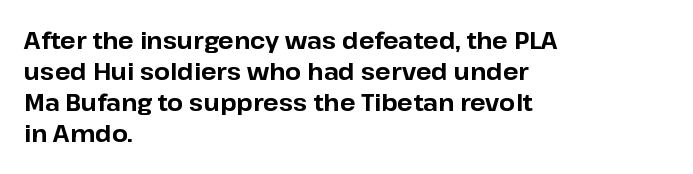
The image shows 23 px bold type, upright; set left-aligned, normal line spacing (1.35x), normal letter spacing, not underlined.
